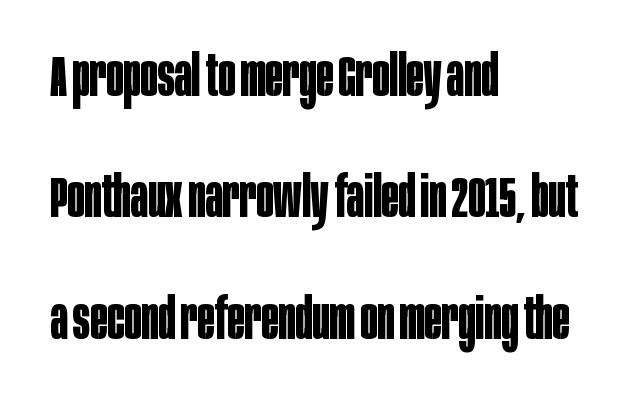
Q: Is the text bold? A: Yes.
Q: Is the text italic (slanted)? A: No, it is upright.
Q: Is the typeface a serif or a sans-serif typeface? A: Sans-serif.
Q: Is the text underlined? A: No.
Q: How is the paragraph aligned? A: Left-aligned.
Q: Is the spacing between letters normal or unusually wide? A: Normal.
Q: Is the spacing between lines tight, normal or loose? A: Loose.
Q: Width (condensed, normal, or wide)? A: Condensed.
Q: Stroke contrast? A: Low.
Q: x-height? A: Large.
Q: Monospaced? A: No.
